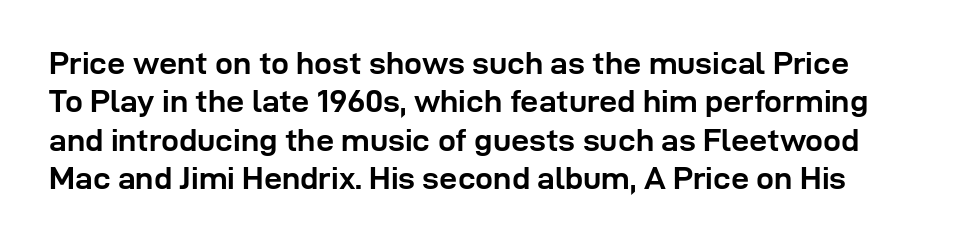
The image shows 32 px semibold sans-serif type, upright; set line spacing 1.2x, normal letter spacing, not underlined; low stroke contrast and a medium x-height.
